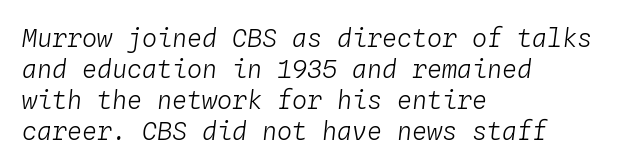
Q: Is the text bold? A: No.
Q: Is the text italic (slanted)? A: Yes, it leans right by about 4 degrees.
Q: Is the text underlined? A: No.
Q: How is the paragraph aligned? A: Left-aligned.
Q: Is the spacing between letters normal or unusually wide? A: Normal.
